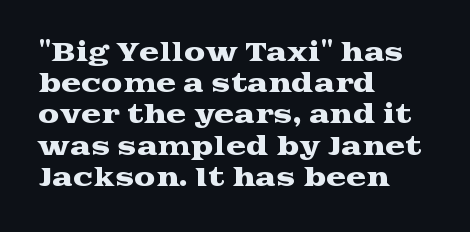
The image shows 24 px text type, upright; set left-aligned, normal line spacing (1.3x), normal letter spacing, not underlined.
